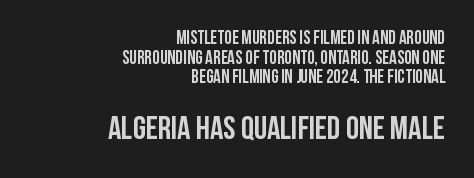
The image shows 33 px semibold, condensed sans-serif type, upright; set right-aligned, tight line spacing (1.03x), normal letter spacing, not underlined; the second (bottom) block is 1.74x larger; low stroke contrast and a large x-height.
